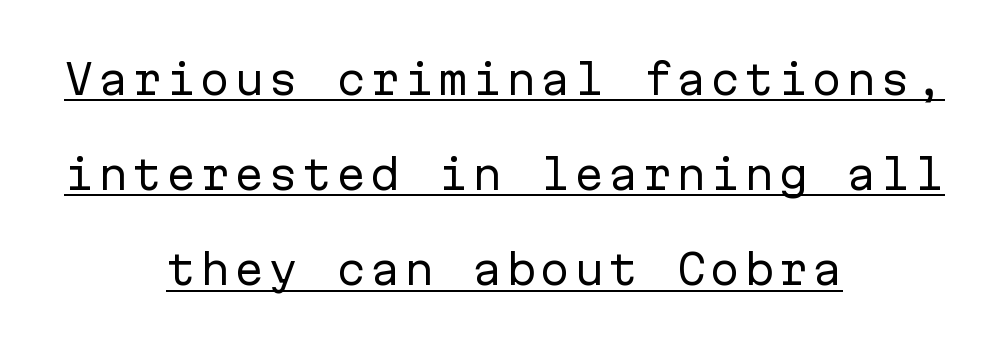
One-word summary of the alignment: center. The letters march in equal steps, a hallmark of fixed-pitch type. Students, observe the line beneath the letters — that is underlining. A typesetter would call this leading open, well beyond the default.
